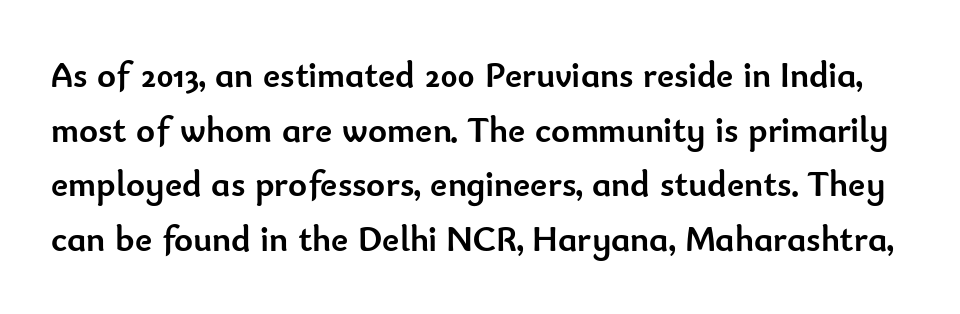
Q: Is the text bold? A: Yes.
Q: Is the text italic (slanted)? A: No, it is upright.
Q: Is the typeface a serif or a sans-serif typeface? A: Sans-serif.
Q: Is the text underlined? A: No.
Q: Is the spacing between letters normal or unusually wide? A: Normal.
Q: Is the spacing between lines tight, normal or loose? A: Normal.
Q: Width (condensed, normal, or wide)? A: Normal.
Q: Stroke contrast? A: Low.
Q: x-height? A: Small.
Q: Monospaced? A: No.
